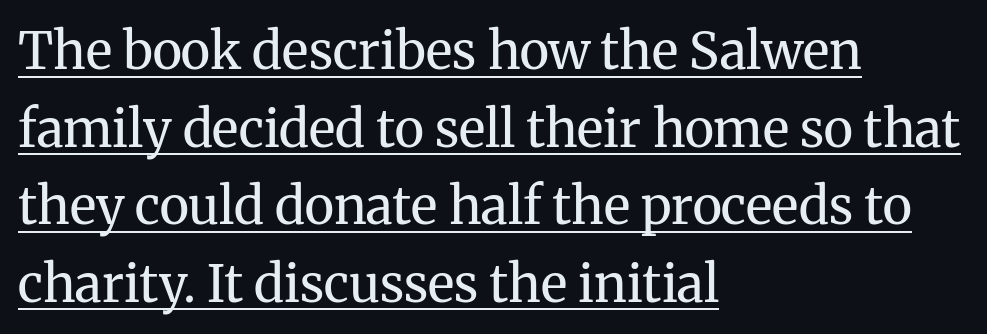
{"serif": "yes", "italic": "no", "bold": "no", "weight": "regular", "width": "normal", "stroke_contrast": "medium", "x_height": "medium", "monospaced": "no", "underline": "yes", "align": "left", "line_spacing": "normal", "line_spacing_ratio": 1.52, "letter_spacing": "normal", "letter_spacing_em": 0.0, "glyph_px": 51}
